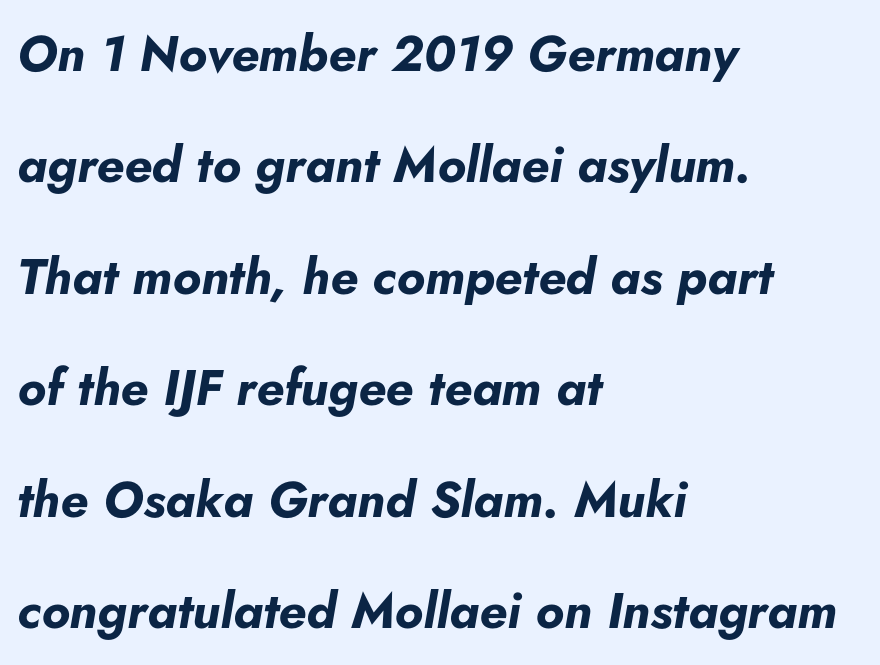
Q: Is the text bold? A: Yes.
Q: Is the text italic (slanted)? A: Yes, it leans right by about 10 degrees.
Q: Is the text underlined? A: No.
Q: How is the paragraph aligned? A: Left-aligned.
Q: Is the spacing between letters normal or unusually wide? A: Normal.
Q: Is the spacing between lines tight, normal or loose? A: Loose.
Q: Width (condensed, normal, or wide)? A: Normal.
Q: Stroke contrast? A: Low.
Q: x-height? A: Small.
Q: Monospaced? A: No.
